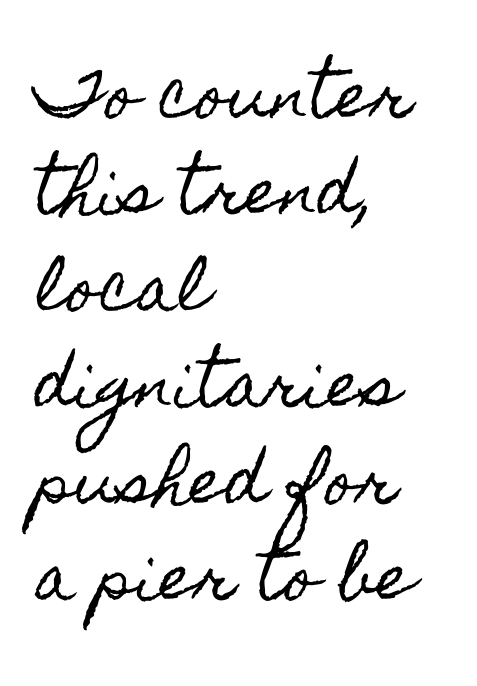
Q: Is the text italic (slanted)? A: Yes.
Q: Is the text underlined? A: No.
Q: How is the paragraph aligned? A: Left-aligned.
Q: Is the spacing between letters normal or unusually wide? A: Normal.
Q: Is the spacing between lines tight, normal or loose? A: Normal.
Q: Width (condensed, normal, or wide)? A: Condensed.
Q: x-height? A: Small.
Q: Monospaced? A: No.
